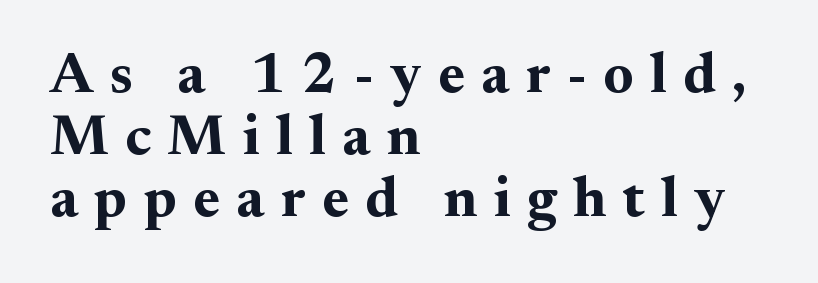
The image shows 57 px bold serif type, upright; set left-aligned, tight line spacing (1.09x), unusually wide letter spacing (+0.29 em), not underlined; medium stroke contrast and a small x-height.
